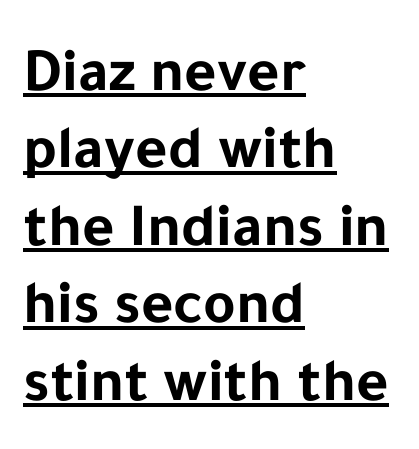
{"serif": "no", "italic": "no", "bold": "yes", "weight": "bold", "width": "normal", "stroke_contrast": "low", "x_height": "medium", "monospaced": "no", "underline": "yes", "align": "left", "line_spacing": "normal", "line_spacing_ratio": 1.25, "letter_spacing": "normal", "letter_spacing_em": 0.0, "glyph_px": 62}
